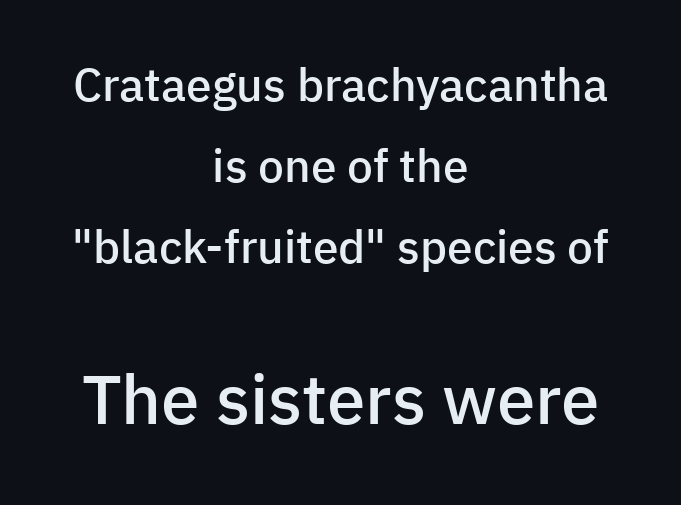
{"serif": "no", "italic": "no", "bold": "semi", "weight": "semibold", "width": "normal", "stroke_contrast": "low", "x_height": "medium", "monospaced": "no", "underline": "no", "align": "center", "line_spacing_ratio": 1.76, "letter_spacing": "normal", "letter_spacing_em": 0.0, "larger_block": "second", "size_ratio": 1.5, "glyph_px": 69}
